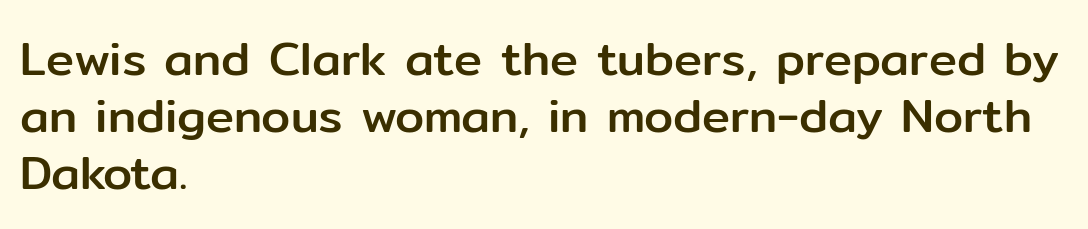
Type without underlining. Tracking value appears to be zero — textbook default spacing. The face used here is proportionally spaced, like ordinary book or web type. This sample uses an upright cut, with every glyph sitting square on the baseline.
